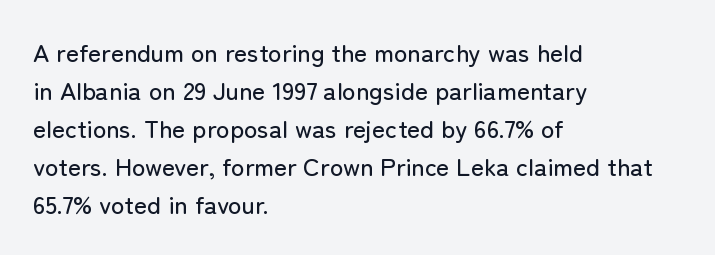
The image shows 25 px text type, upright; set left-aligned, normal line spacing (1.52x), normal letter spacing, not underlined.
